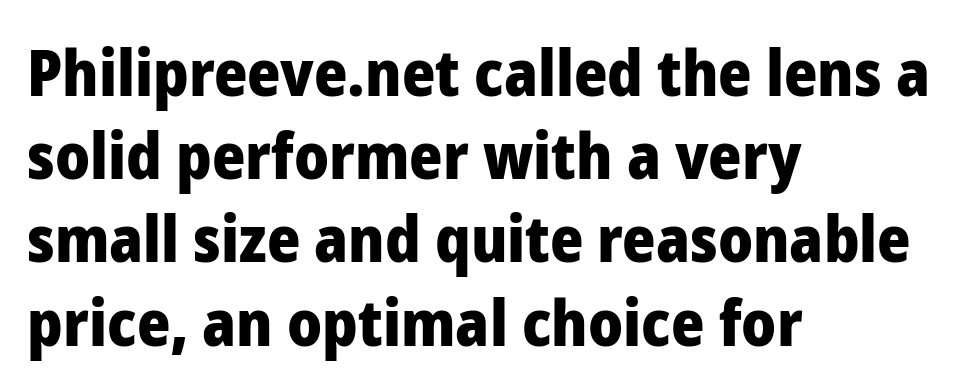
Q: Is the text bold? A: Yes.
Q: Is the text italic (slanted)? A: No, it is upright.
Q: Is the typeface a serif or a sans-serif typeface? A: Sans-serif.
Q: Is the text underlined? A: No.
Q: How is the paragraph aligned? A: Left-aligned.
Q: Is the spacing between letters normal or unusually wide? A: Normal.
Q: Is the spacing between lines tight, normal or loose? A: Normal.
Q: Width (condensed, normal, or wide)? A: Normal.
Q: Stroke contrast? A: Low.
Q: x-height? A: Medium.
Q: Monospaced? A: No.
